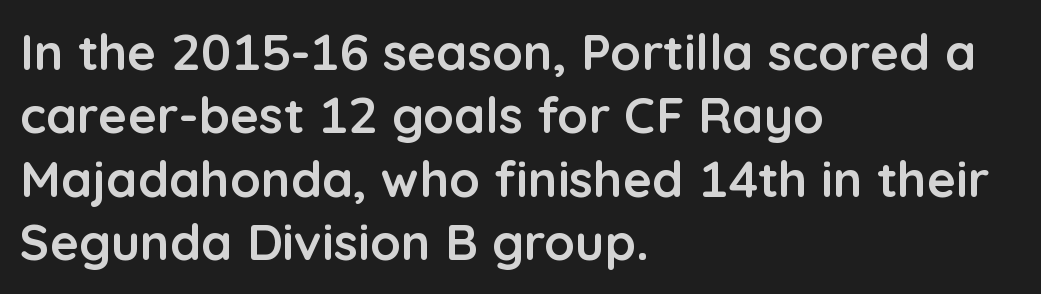
Q: Is the text bold? A: Yes.
Q: Is the text italic (slanted)? A: No, it is upright.
Q: Is the typeface a serif or a sans-serif typeface? A: Sans-serif.
Q: Is the text underlined? A: No.
Q: How is the paragraph aligned? A: Left-aligned.
Q: Is the spacing between letters normal or unusually wide? A: Normal.
Q: Is the spacing between lines tight, normal or loose? A: Normal.
Q: Width (condensed, normal, or wide)? A: Normal.
Q: Stroke contrast? A: Low.
Q: x-height? A: Medium.
Q: Monospaced? A: No.
